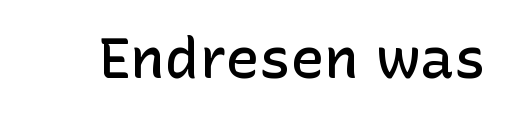
{"serif": "no", "italic": "no", "bold": "semi", "weight": "semibold", "width": "normal", "stroke_contrast": "low", "x_height": "medium", "monospaced": "no", "underline": "no", "letter_spacing": "normal", "letter_spacing_em": 0.0, "glyph_px": 57}
